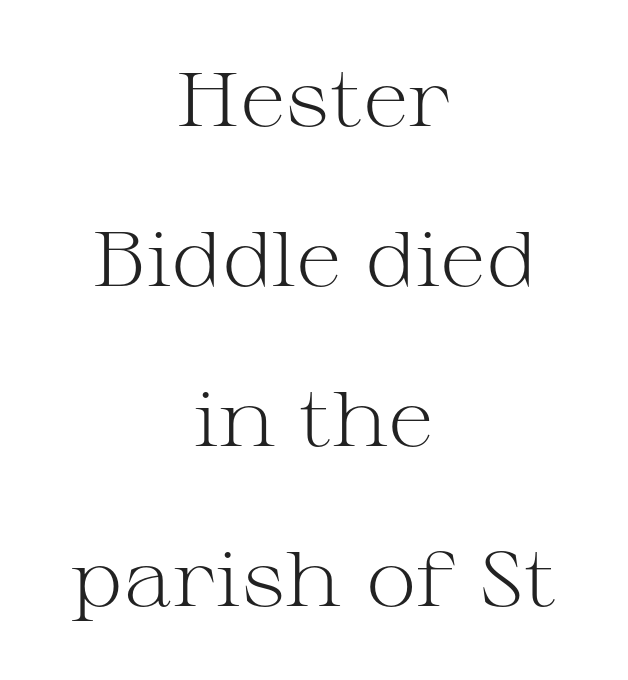
Q: Is the text bold? A: No.
Q: Is the text italic (slanted)? A: No, it is upright.
Q: Is the typeface a serif or a sans-serif typeface? A: Serif.
Q: Is the text underlined? A: No.
Q: How is the paragraph aligned? A: Centered.
Q: Is the spacing between letters normal or unusually wide? A: Normal.
Q: Is the spacing between lines tight, normal or loose? A: Loose.
Q: Width (condensed, normal, or wide)? A: Wide.
Q: Stroke contrast? A: Medium.
Q: x-height? A: Medium.
Q: Monospaced? A: No.
